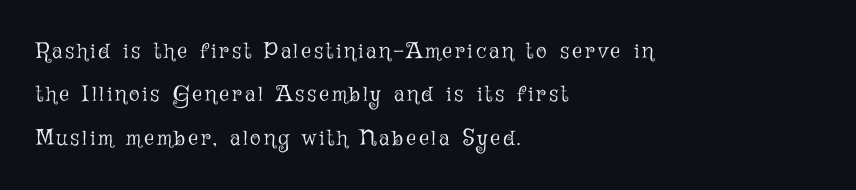
{"italic": "no", "bold": "no", "underline": "no", "align": "left", "line_spacing": "loose", "line_spacing_ratio": 1.97, "glyph_px": 22}
